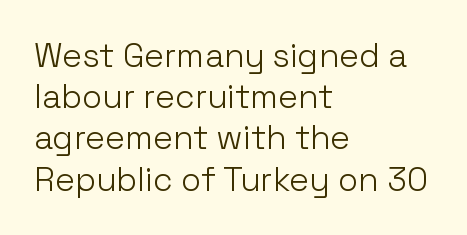
Q: Is the text bold? A: No.
Q: Is the text italic (slanted)? A: No, it is upright.
Q: Is the typeface a serif or a sans-serif typeface? A: Sans-serif.
Q: Is the text underlined? A: No.
Q: How is the paragraph aligned? A: Left-aligned.
Q: Is the spacing between letters normal or unusually wide? A: Normal.
Q: Is the spacing between lines tight, normal or loose? A: Normal.
Q: Width (condensed, normal, or wide)? A: Normal.
Q: Stroke contrast? A: Low.
Q: x-height? A: Medium.
Q: Monospaced? A: No.
